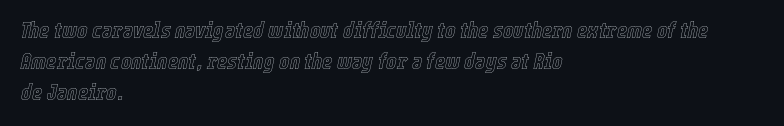
{"italic": "yes", "lean": "right", "slant_degrees": 12, "underline": "no", "align": "left", "line_spacing": "normal", "line_spacing_ratio": 1.4, "letter_spacing": "normal", "letter_spacing_em": 0.0, "glyph_px": 22}
